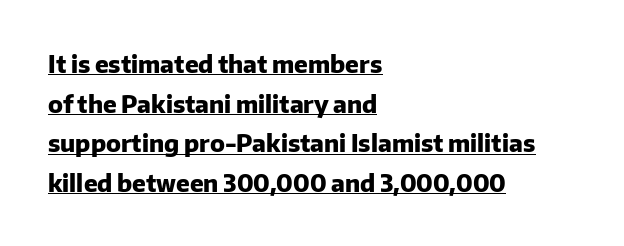
Q: Is the text bold? A: Yes.
Q: Is the text italic (slanted)? A: No, it is upright.
Q: Is the text underlined? A: Yes.
Q: How is the paragraph aligned? A: Left-aligned.
Q: Is the spacing between letters normal or unusually wide? A: Normal.
Q: Is the spacing between lines tight, normal or loose? A: Normal.
